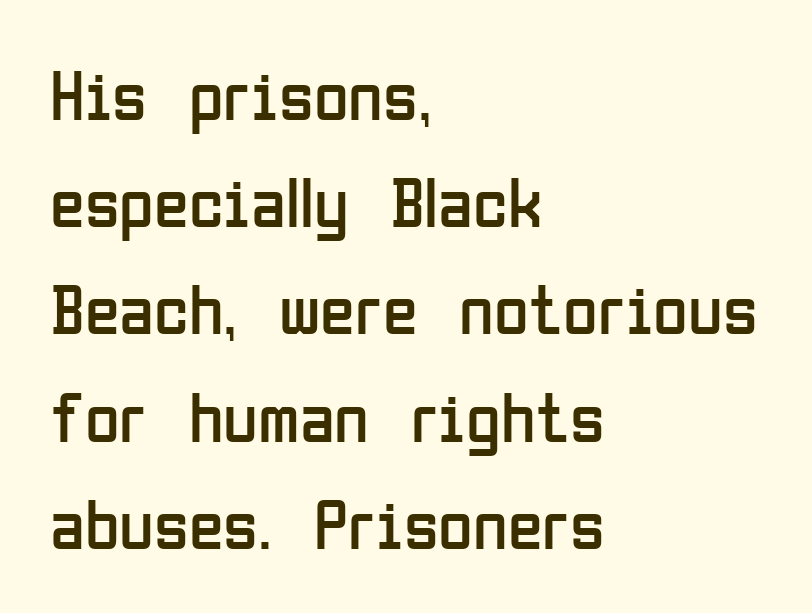
Q: Is the text bold? A: No.
Q: Is the text italic (slanted)? A: No, it is upright.
Q: Is the typeface a serif or a sans-serif typeface? A: Sans-serif.
Q: Is the text underlined? A: No.
Q: How is the paragraph aligned? A: Left-aligned.
Q: Is the spacing between letters normal or unusually wide? A: Normal.
Q: Is the spacing between lines tight, normal or loose? A: Normal.
Q: Width (condensed, normal, or wide)? A: Condensed.
Q: Stroke contrast? A: Low.
Q: x-height? A: Medium.
Q: Monospaced? A: No.
